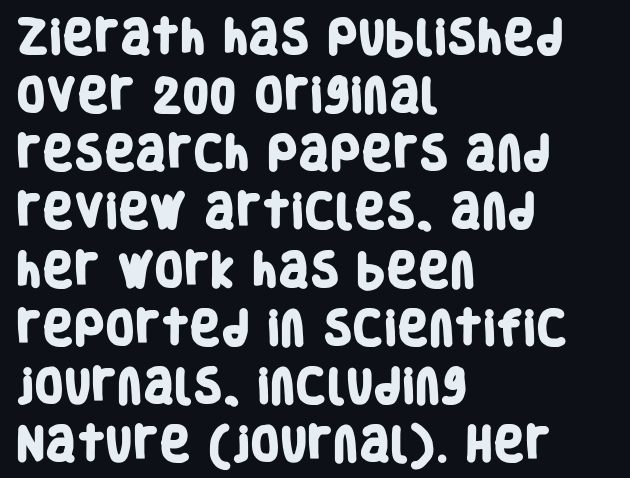
The glyphs are unaccompanied by any horizontal stroke below them. What stands out about the letter spacing? Nothing — it is the standard amount. Rows of type keep a routine distance in the vertical direction. Students, this is bold: see how much ink each stroke carries.
